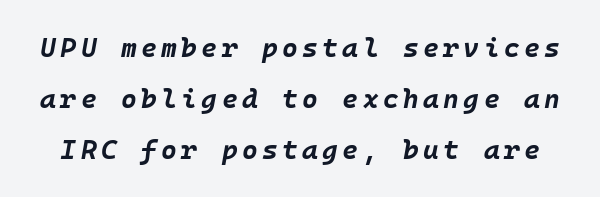
{"italic": "yes", "lean": "right", "slant_degrees": 10, "bold": "yes", "underline": "no", "line_spacing_ratio": 1.88, "glyph_px": 27}
